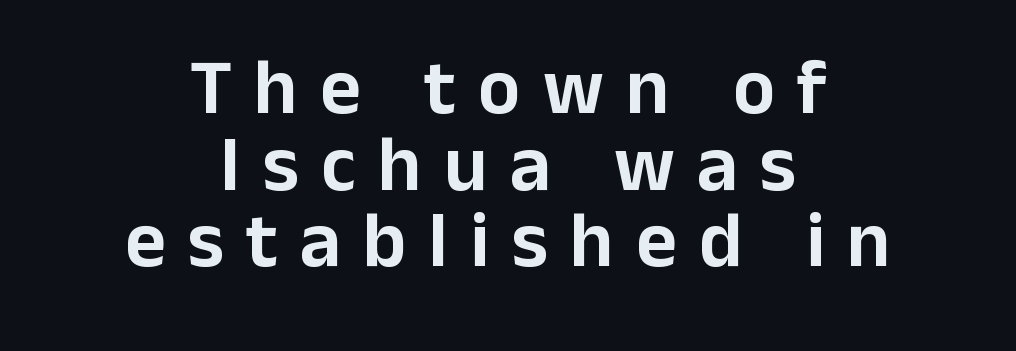
The vertical gap from one line to the next is small. These lines are composed in type without serifs. In CSS terms this would be text-align: center. A typesetter would call this proportional, since set widths differ per character.
